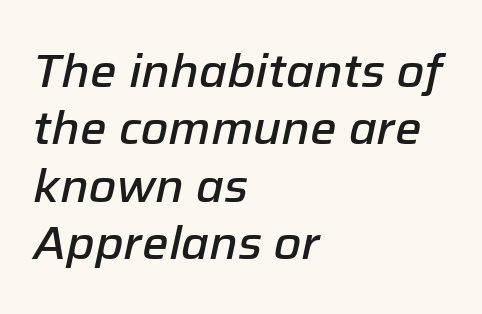
Q: Is the text bold? A: Semi-bold.
Q: Is the text italic (slanted)? A: Yes, it leans right by about 12 degrees.
Q: Is the text underlined? A: No.
Q: How is the paragraph aligned? A: Left-aligned.
Q: Is the spacing between letters normal or unusually wide? A: Normal.
Q: Width (condensed, normal, or wide)? A: Normal.
Q: Stroke contrast? A: Low.
Q: x-height? A: Medium.
Q: Monospaced? A: No.
